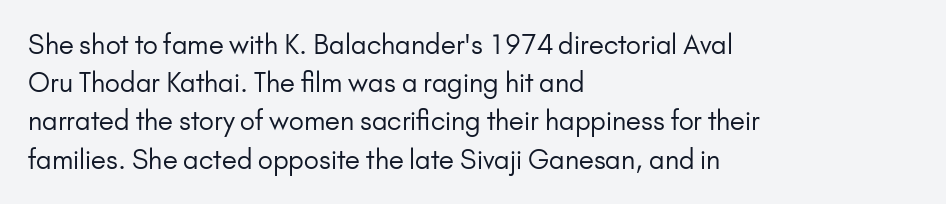
The image shows 26 px text type, upright; set left-aligned, normal line spacing (1.47x), normal letter spacing, not underlined.
